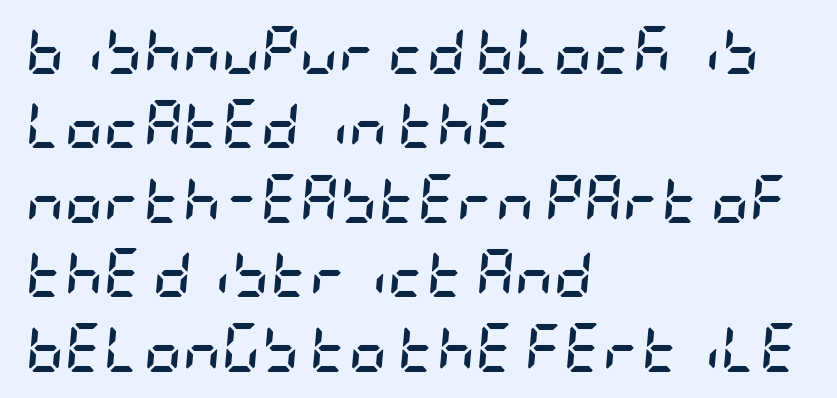
Q: Is the text bold? A: Yes.
Q: Is the text italic (slanted)? A: Yes, it leans right by about 5 degrees.
Q: Is the text underlined? A: No.
Q: How is the paragraph aligned? A: Left-aligned.
Q: Is the spacing between letters normal or unusually wide? A: Normal.
Q: Is the spacing between lines tight, normal or loose? A: Normal.
Q: Width (condensed, normal, or wide)? A: Condensed.
Q: Stroke contrast? A: Low.
Q: x-height? A: Large.
